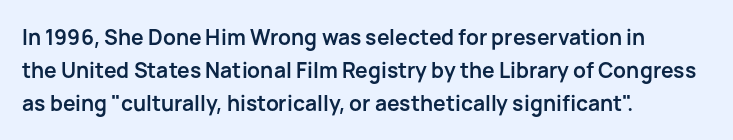
The image shows 21 px bold type, upright; set left-aligned, normal line spacing (1.57x), normal letter spacing, not underlined.
